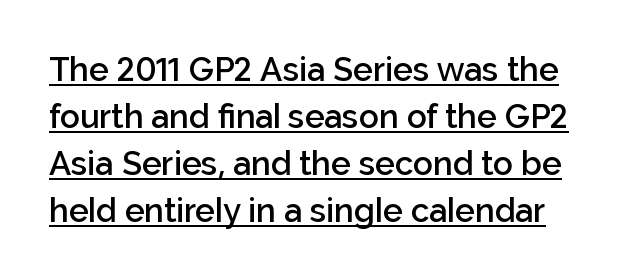
Q: Is the text bold? A: Semi-bold.
Q: Is the text italic (slanted)? A: No, it is upright.
Q: Is the typeface a serif or a sans-serif typeface? A: Sans-serif.
Q: Is the text underlined? A: Yes.
Q: Is the spacing between letters normal or unusually wide? A: Normal.
Q: Is the spacing between lines tight, normal or loose? A: Normal.
Q: Width (condensed, normal, or wide)? A: Normal.
Q: Stroke contrast? A: Low.
Q: x-height? A: Medium.
Q: Monospaced? A: No.
